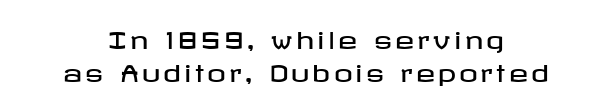
The image shows 23 px text type, upright; set normal line spacing (1.43x), not underlined.
